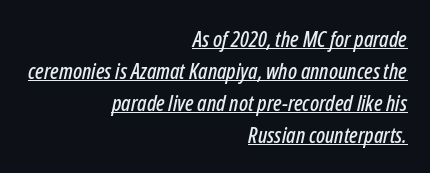
How are the letters spaced? Ordinarily, with no added tracking. Short and long lines alike share a common ending point at right. Honestly, the row spacing looks completely unremarkable. The rendering uses the underline text-decoration. These lines were composed using italics.
